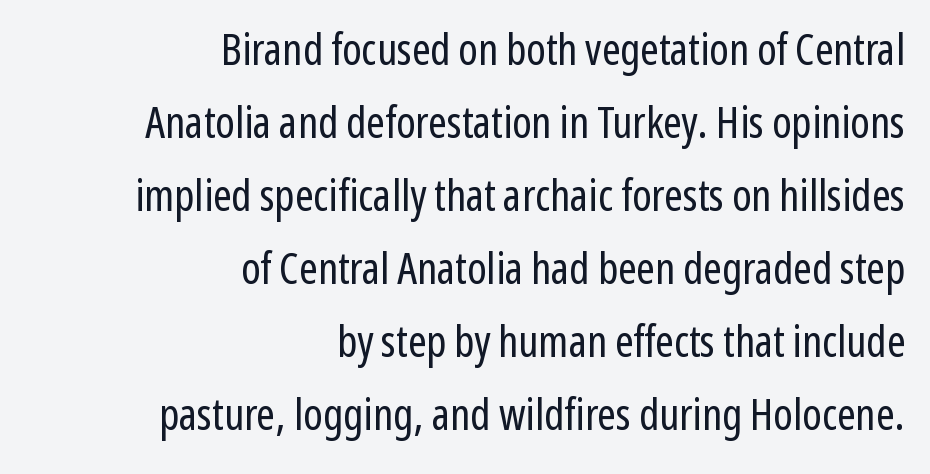
{"serif": "no", "italic": "no", "bold": "no", "weight": "regular", "width": "condensed", "stroke_contrast": "low", "x_height": "medium", "monospaced": "no", "underline": "no", "align": "right", "line_spacing": "normal", "line_spacing_ratio": 1.66, "letter_spacing": "normal", "letter_spacing_em": 0.0, "glyph_px": 44}
